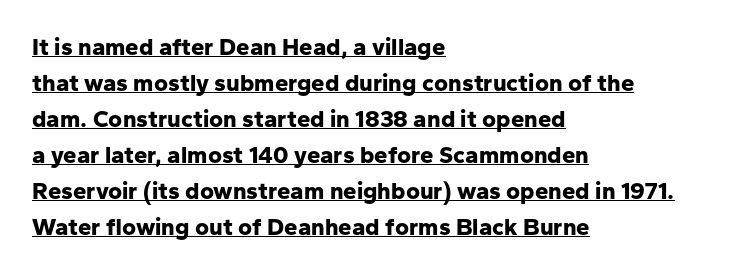
Rendered with straight, roman letterforms. In terms of letterspacing, this is plain default setting. The text block is weighted toward the left margin, trailing off unevenly rightward. Quick note: underline on. A dark, heavy texture on the line: the type is bold. The passage shown stacks its lines at a standard gap.
